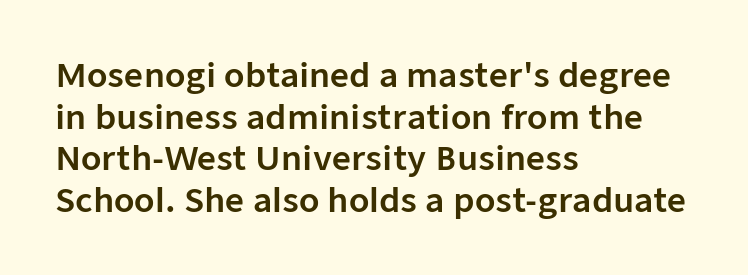
The image shows 33 px sans-serif type, upright; set left-aligned, normal line spacing (1.26x), normal letter spacing, not underlined; low stroke contrast and a medium x-height.
